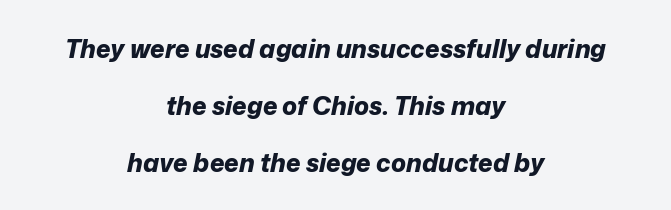
The image shows 25 px bold type, italic (leaning right); set centered, loose line spacing (2.28x), normal letter spacing, not underlined.
